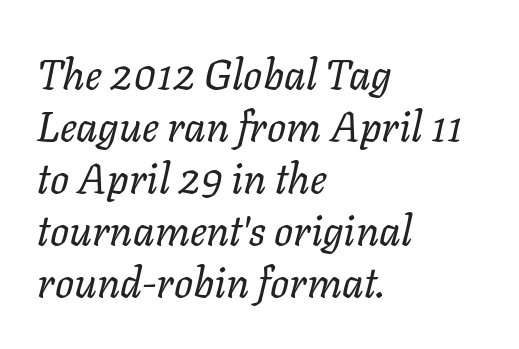
Q: Is the text bold? A: No.
Q: Is the text italic (slanted)? A: Yes, it leans right by about 11 degrees.
Q: Is the text underlined? A: No.
Q: How is the paragraph aligned? A: Left-aligned.
Q: Is the spacing between letters normal or unusually wide? A: Normal.
Q: Width (condensed, normal, or wide)? A: Normal.
Q: Stroke contrast? A: Low.
Q: x-height? A: Medium.
Q: Monospaced? A: No.
